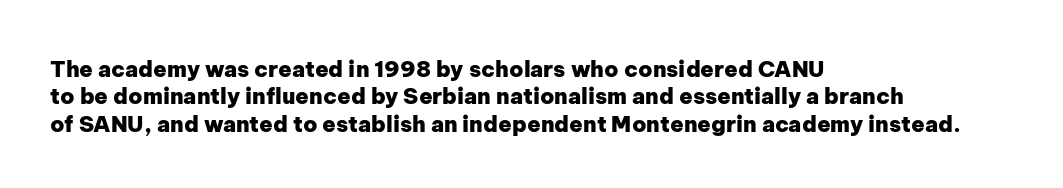
Q: Is the text bold? A: Yes.
Q: Is the text italic (slanted)? A: No, it is upright.
Q: Is the text underlined? A: No.
Q: How is the paragraph aligned? A: Left-aligned.
Q: Is the spacing between letters normal or unusually wide? A: Normal.
Q: Is the spacing between lines tight, normal or loose? A: Normal.
